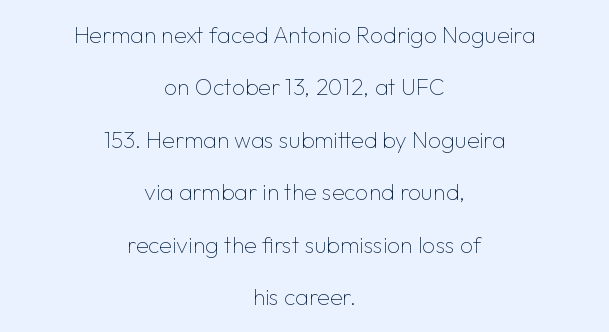
Q: Is the text bold? A: No.
Q: Is the text italic (slanted)? A: No, it is upright.
Q: Is the text underlined? A: No.
Q: How is the paragraph aligned? A: Centered.
Q: Is the spacing between letters normal or unusually wide? A: Normal.
Q: Is the spacing between lines tight, normal or loose? A: Loose.
